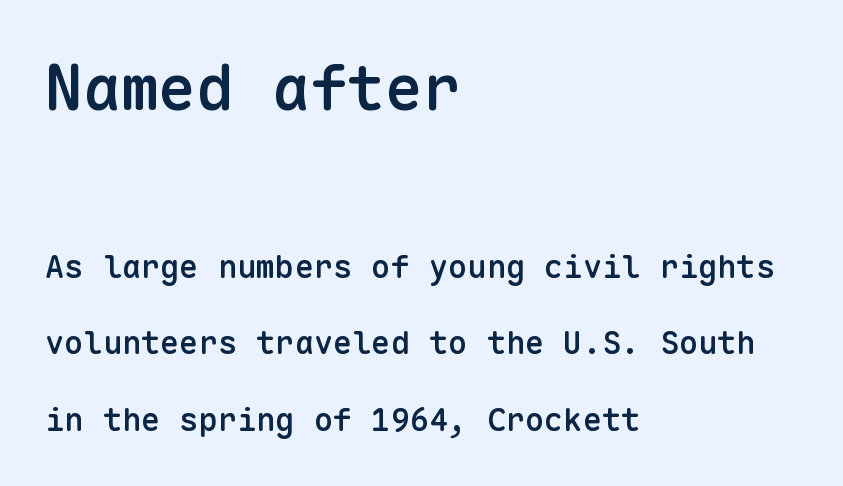
Q: Is the text bold? A: Semi-bold.
Q: Is the text italic (slanted)? A: No, it is upright.
Q: Is the typeface a serif or a sans-serif typeface? A: Sans-serif.
Q: Is the text underlined? A: No.
Q: How is the paragraph aligned? A: Left-aligned.
Q: Is the spacing between letters normal or unusually wide? A: Normal.
Q: Is the spacing between lines tight, normal or loose? A: Loose.
Q: Which block of text is set in a larger size, the first (top) or the second (bottom)? A: The first (top) one.
Q: Width (condensed, normal, or wide)? A: Normal.
Q: Stroke contrast? A: Low.
Q: x-height? A: Medium.
Q: Monospaced? A: Yes.
